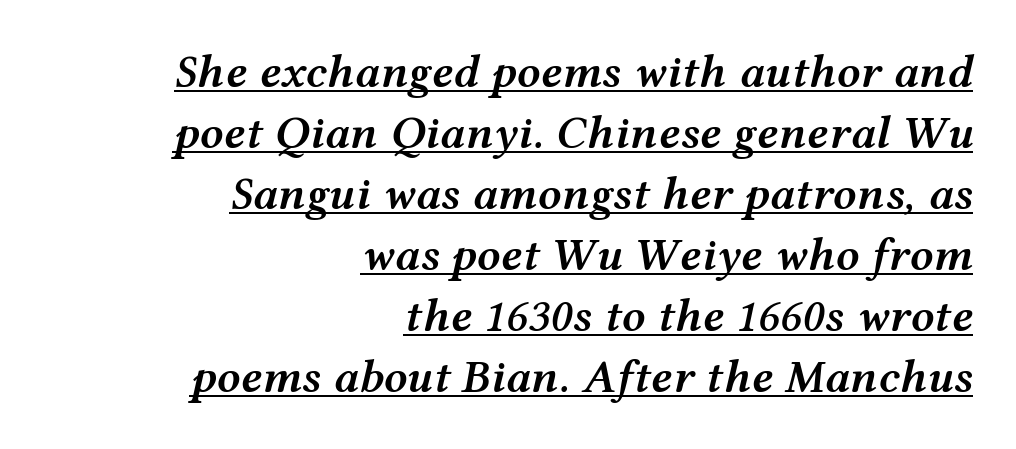
Q: Is the text bold? A: Semi-bold.
Q: Is the text italic (slanted)? A: Yes, it leans right by about 12 degrees.
Q: Is the text underlined? A: Yes.
Q: How is the paragraph aligned? A: Right-aligned.
Q: Is the spacing between letters normal or unusually wide? A: Normal.
Q: Is the spacing between lines tight, normal or loose? A: Normal.
Q: Width (condensed, normal, or wide)? A: Wide.
Q: Stroke contrast? A: Medium.
Q: x-height? A: Medium.
Q: Monospaced? A: No.
